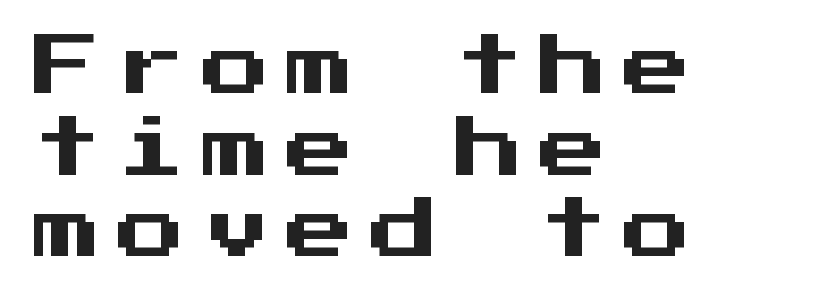
Q: Is the text italic (slanted)? A: No, it is upright.
Q: Is the typeface a serif or a sans-serif typeface? A: Sans-serif.
Q: Is the text underlined? A: No.
Q: How is the paragraph aligned? A: Left-aligned.
Q: Is the spacing between letters normal or unusually wide? A: Unusually wide.
Q: Width (condensed, normal, or wide)? A: Normal.
Q: Stroke contrast? A: Medium.
Q: x-height? A: Medium.
Q: Monospaced? A: Yes.
